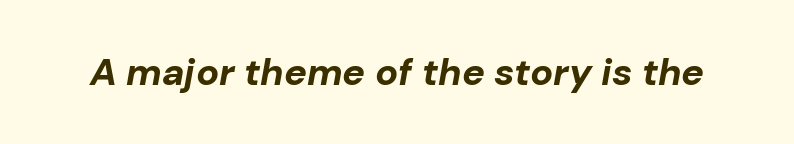
Lines of text with bare space underneath. This sample has the flowing, uneven cadence of proportional lettering. Rendered with sloped, italic letterforms. The passage shown has conventional tracking throughout.
